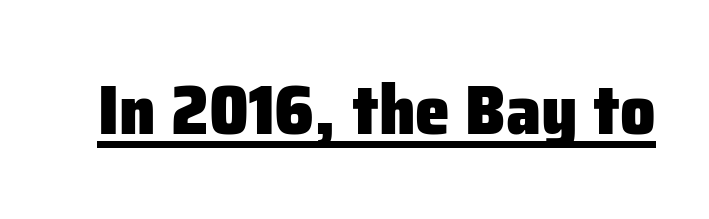
{"serif": "no", "italic": "no", "bold": "yes", "weight": "heavy", "width": "normal", "stroke_contrast": "low", "x_height": "medium", "monospaced": "no", "underline": "yes", "letter_spacing": "normal", "letter_spacing_em": 0.0, "glyph_px": 70}
